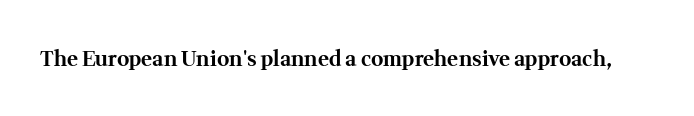
The image shows 21 px bold type, upright; set normal letter spacing, not underlined.
